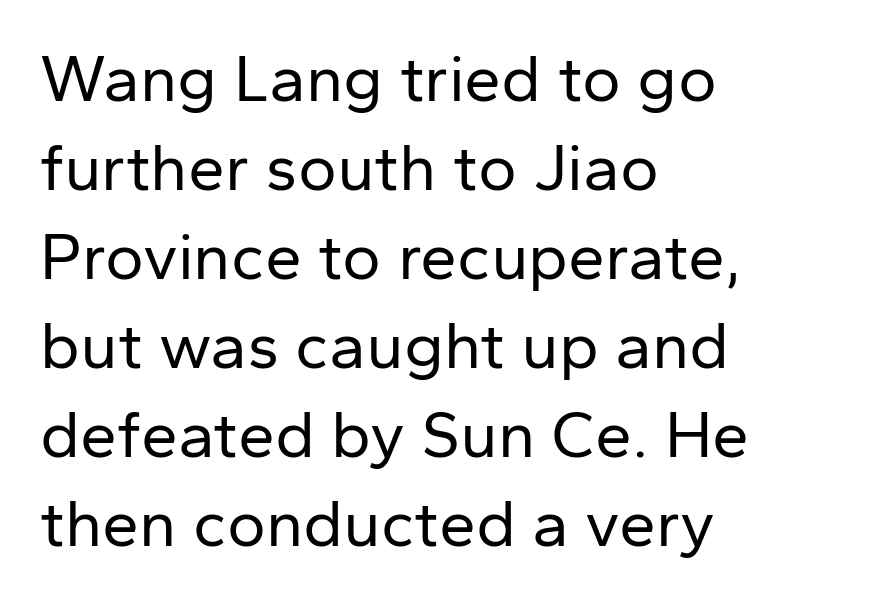
{"serif": "no", "italic": "no", "bold": "no", "weight": "regular", "width": "normal", "stroke_contrast": "low", "x_height": "medium", "monospaced": "no", "underline": "no", "align": "left", "line_spacing": "normal", "line_spacing_ratio": 1.35, "letter_spacing": "normal", "letter_spacing_em": 0.0, "glyph_px": 66}
